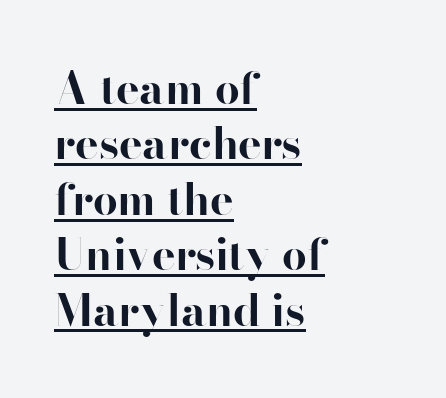
The image shows 44 px bold sans-serif type, upright; set left-aligned, normal line spacing (1.26x), normal letter spacing, underlined; high stroke contrast and a small x-height.
